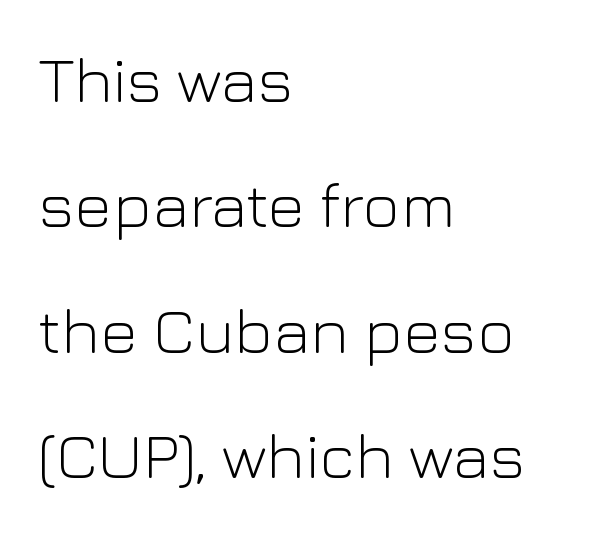
Leftover space on each line is placed entirely after the last word. Unbolded letterforms with no extra heft. This rendering features lettering with no underline. Each letter keeps its own natural width here, so spacing adapts to shape. Horizontal bands of white between lines are thick stripes. Check where the strokes stop: nothing finishes them off — pure sans.
